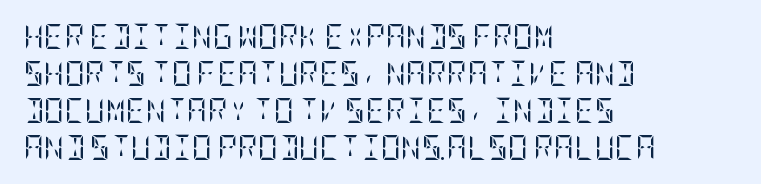
Q: Is the text bold? A: No.
Q: Is the text italic (slanted)? A: No, it is upright.
Q: Is the text underlined? A: No.
Q: How is the paragraph aligned? A: Left-aligned.
Q: Is the spacing between letters normal or unusually wide? A: Normal.
Q: Is the spacing between lines tight, normal or loose? A: Normal.
